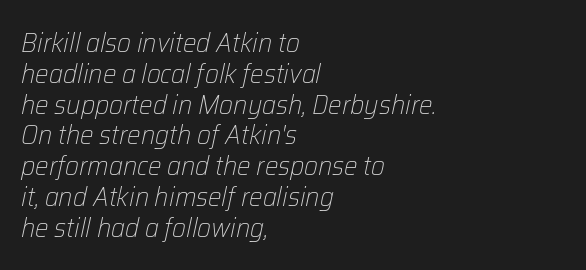
Every character sits at an angle, as italics do. The compositor pushed each line to the left boundary. What stands out about the letter spacing? Nothing — it is the standard amount. This block would grow much taller if given ordinary leading; it's compressed now.
